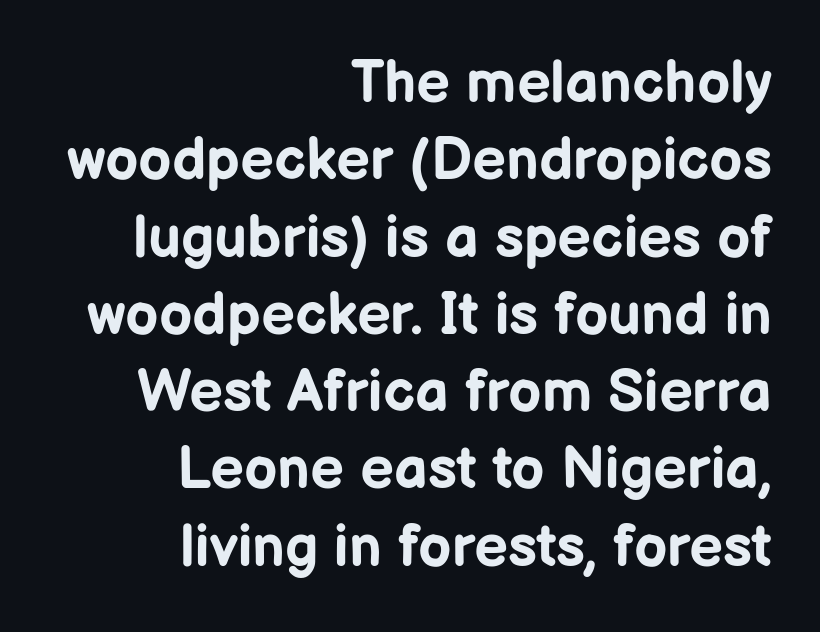
The image shows 59 px bold sans-serif type, upright; set right-aligned, normal line spacing (1.31x), normal letter spacing, not underlined; low stroke contrast and a medium x-height.
